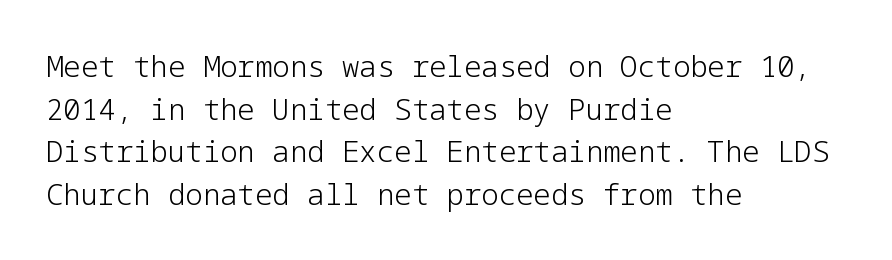
The image shows 29 px light sans-serif type, upright; set left-aligned, normal line spacing (1.47x), normal letter spacing, not underlined; low stroke contrast and a medium x-height.
